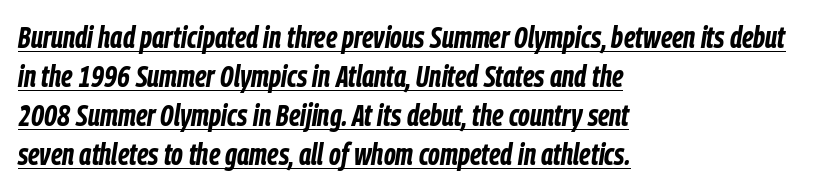
{"italic": "yes", "lean": "right", "slant_degrees": 9, "bold": "yes", "weight": "bold", "width": "condensed", "stroke_contrast": "low", "x_height": "medium", "monospaced": "no", "underline": "yes", "align": "left", "line_spacing": "normal", "line_spacing_ratio": 1.3, "letter_spacing": "normal", "letter_spacing_em": 0.0, "glyph_px": 30}
